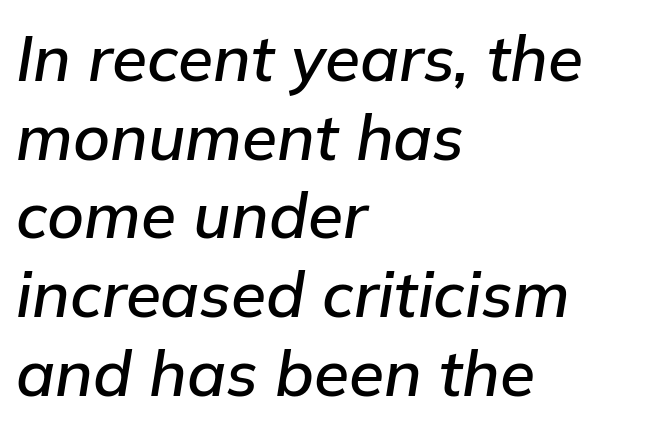
The image shows 64 px text type, italic (leaning right); set left-aligned, line spacing 1.23x, normal letter spacing, not underlined; low stroke contrast and a medium x-height.
